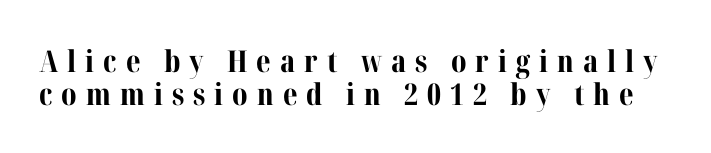
{"serif": "yes", "italic": "no", "bold": "yes", "weight": "bold", "width": "normal", "stroke_contrast": "medium", "x_height": "medium", "monospaced": "no", "underline": "no", "line_spacing": "tight", "line_spacing_ratio": 1.09, "letter_spacing": "wide", "letter_spacing_em": 0.3, "glyph_px": 30}
